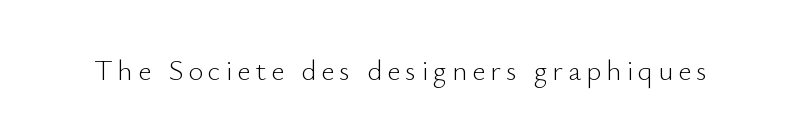
Words float on clear page, feet unadorned. These lines are rendered in a variable-pitch font. No italicization has been applied; the sample stays upright. This is sans-serif lettering, the kind often seen on screens and signage.
